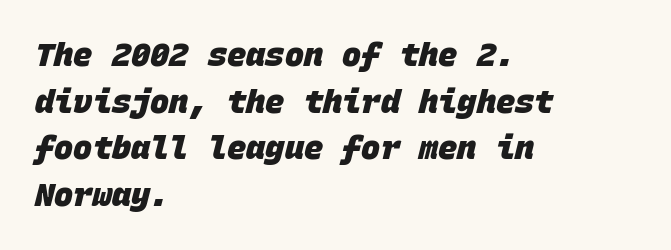
The image shows 32 px heavy sans-serif type, monospaced; set left-aligned, normal line spacing (1.46x), normal letter spacing, not underlined; low stroke contrast and a large x-height.
